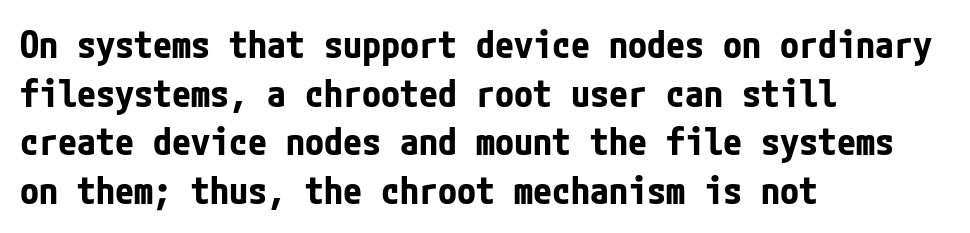
{"serif": "no", "italic": "no", "bold": "yes", "weight": "bold", "width": "condensed", "stroke_contrast": "low", "x_height": "medium", "underline": "no", "align": "left", "line_spacing": "normal", "line_spacing_ratio": 1.28, "letter_spacing": "normal", "letter_spacing_em": 0.0, "glyph_px": 38}
